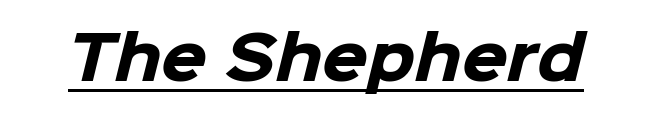
{"serif": "no", "bold": "yes", "weight": "heavy", "width": "normal", "stroke_contrast": "low", "x_height": "medium", "monospaced": "no", "underline": "yes", "letter_spacing": "normal", "letter_spacing_em": 0.0, "glyph_px": 59}
